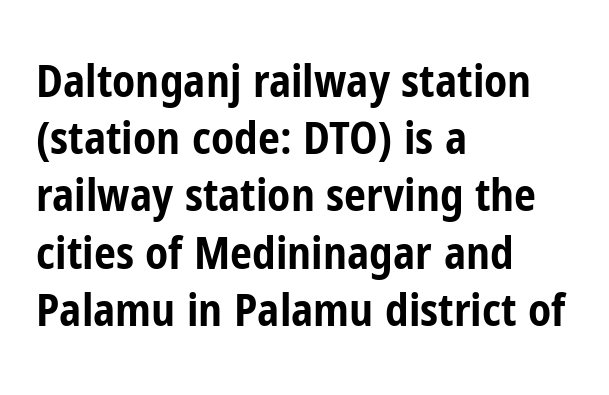
{"serif": "no", "italic": "no", "bold": "yes", "weight": "bold", "width": "condensed", "stroke_contrast": "low", "x_height": "medium", "monospaced": "no", "underline": "no", "align": "left", "line_spacing": "normal", "line_spacing_ratio": 1.3, "letter_spacing": "normal", "letter_spacing_em": 0.0, "glyph_px": 44}
